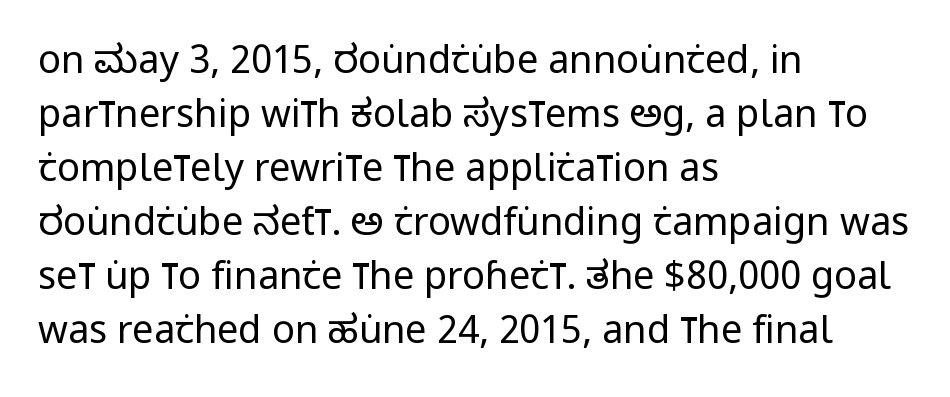
Q: Is the text bold? A: No.
Q: Is the text italic (slanted)? A: No, it is upright.
Q: Is the typeface a serif or a sans-serif typeface? A: Sans-serif.
Q: Is the text underlined? A: No.
Q: How is the paragraph aligned? A: Left-aligned.
Q: Is the spacing between letters normal or unusually wide? A: Normal.
Q: Is the spacing between lines tight, normal or loose? A: Normal.
Q: Width (condensed, normal, or wide)? A: Condensed.
Q: Stroke contrast? A: Low.
Q: x-height? A: Large.
Q: Monospaced? A: No.
